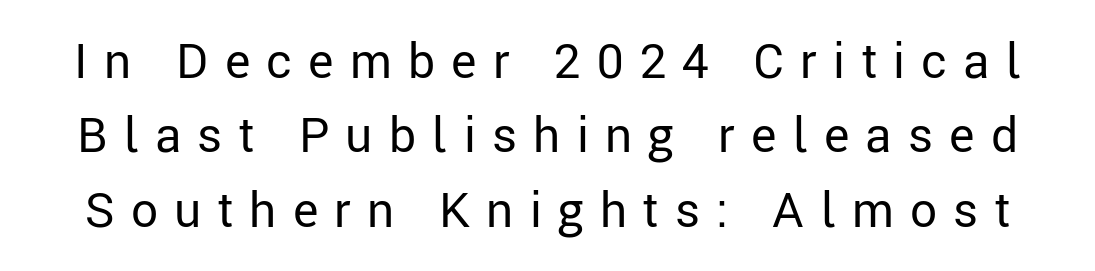
The image shows 48 px regular-weight sans-serif type, upright; set normal line spacing (1.55x), unusually wide letter spacing (+0.34 em), not underlined; low stroke contrast and a medium x-height.
